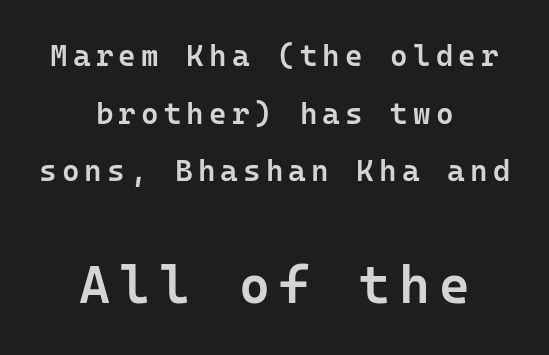
{"serif": "no", "italic": "no", "bold": "semi", "weight": "semibold", "width": "normal", "stroke_contrast": "low", "x_height": "medium", "monospaced": "yes", "underline": "no", "align": "center", "line_spacing": "loose", "line_spacing_ratio": 1.92, "larger_block": "second", "size_ratio": 1.77, "glyph_px": 53}
